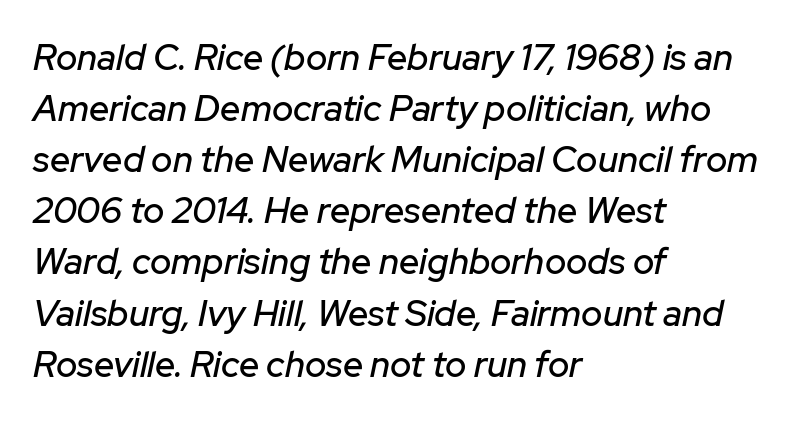
The designer left line spacing at the default. This sample has the flowing, uneven cadence of proportional lettering. Underline: absent. Nothing unusual about the tracking: characters are spaced as the font intends.
